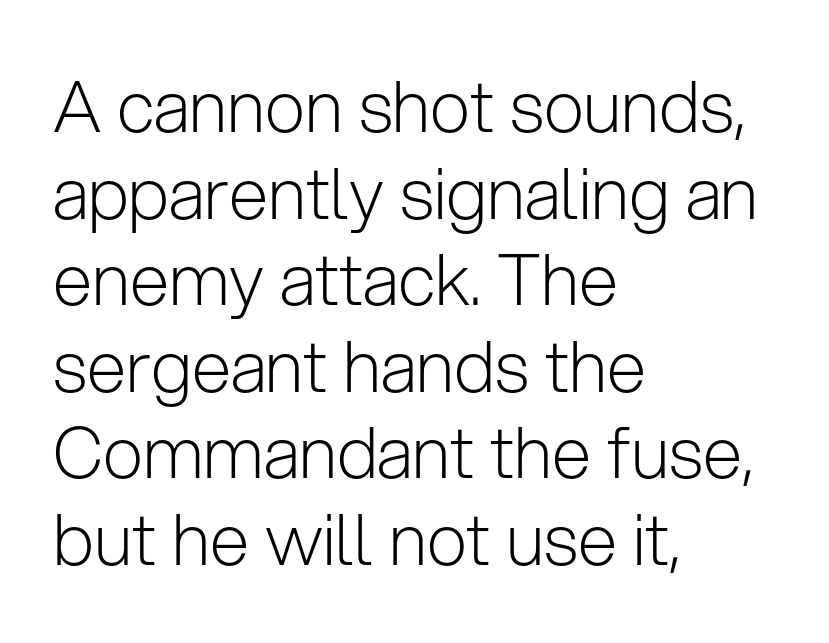
Note: no serifs on the glyphs. Does the copy run flush right? No — it runs flush left. Varying glyph widths throughout — classic text-font behaviour. Beneath every word, the page is bare. No chunkiness to these letters — they're not bold.
